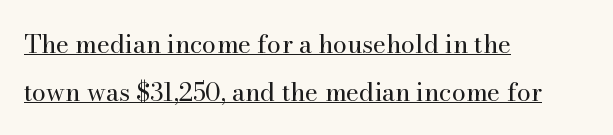
{"italic": "no", "bold": "no", "underline": "yes", "align": "left", "line_spacing": "loose", "line_spacing_ratio": 1.91, "letter_spacing": "normal", "letter_spacing_em": 0.0, "glyph_px": 25}
